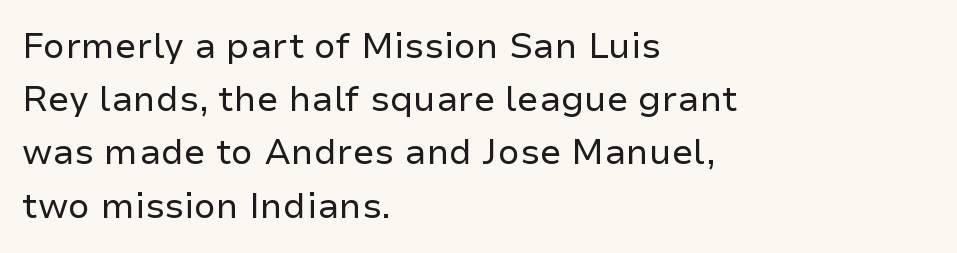
The image shows 35 px regular-weight sans-serif type, upright; set left-aligned, normal line spacing (1.52x), normal letter spacing, not underlined; low stroke contrast and a medium x-height.
